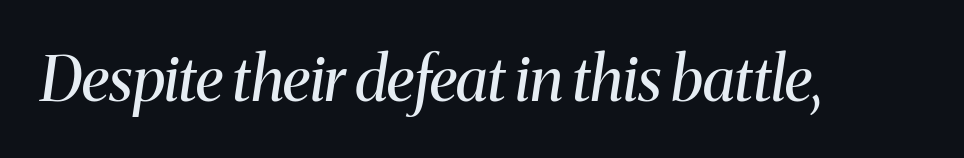
Is this a heavy cut? Hardly; it is regular or lighter. Check the space under the baseline: it is left empty. The rendering applies a slant to the glyphs. This sample uses plain, unmodified letter spacing.
